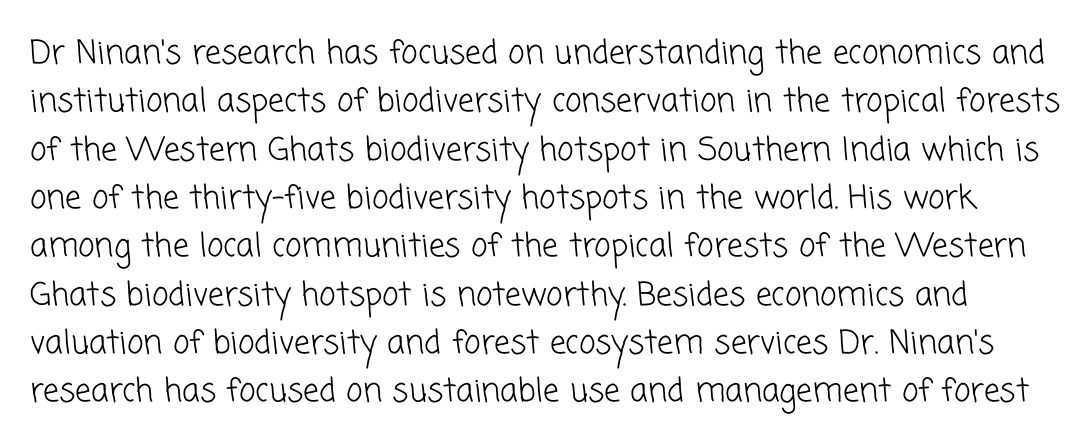
The image shows 32 px light sans-serif type; set normal line spacing (1.51x), normal letter spacing, not underlined; low stroke contrast and a medium x-height.
